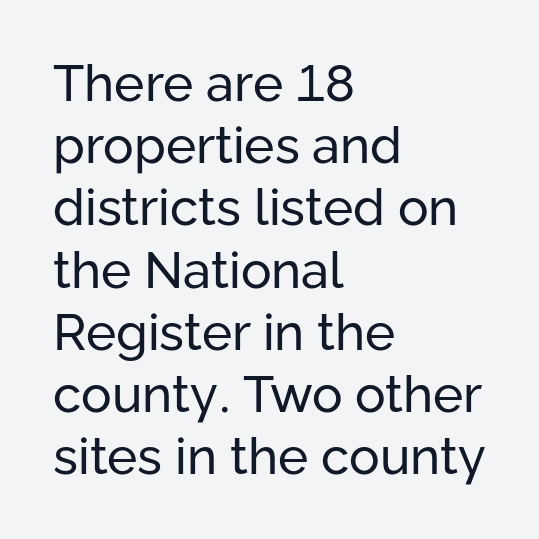
Nobody drew a line under any word here. A typesetter would call this zero additional tracking. These lines are rendered in a variable-pitch font. Weight class: somewhere from thin through regular.
